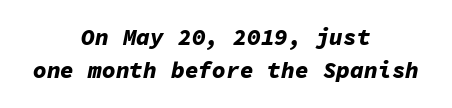
Does the weight exceed regular? Yes, all the way to bold. Nothing unusual about the tracking: characters are spaced as the font intends. Letters rest on an invisible, unmarked baseline. This block has exactly the height ordinary leading produces. Observe the lean: these are italic letterforms. Leftover space on each line is divided equally before and after the words.
